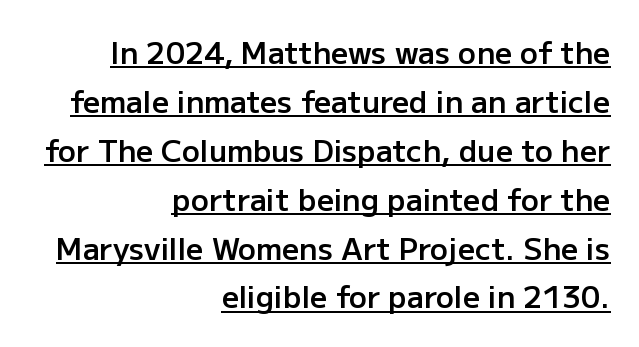
Vertically, the passage feels balanced, rows spaced as you'd expect. In CSS terms this would be text-align: right. The type sits square on the baseline with zero lean. Spacing verdict: proportional, widths tailored to each character. No extra tracking has been applied to these lines.
